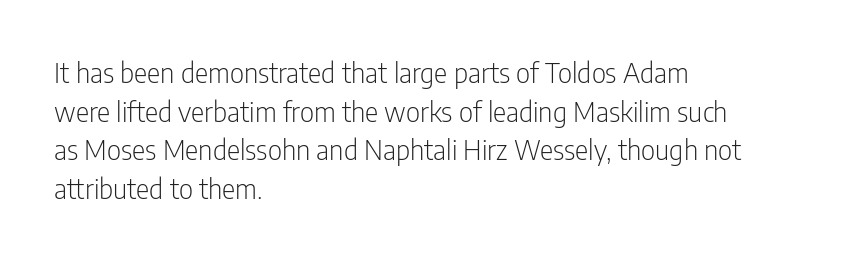
Q: Is the text bold? A: No.
Q: Is the text italic (slanted)? A: No, it is upright.
Q: Is the typeface a serif or a sans-serif typeface? A: Sans-serif.
Q: Is the text underlined? A: No.
Q: How is the paragraph aligned? A: Left-aligned.
Q: Is the spacing between letters normal or unusually wide? A: Normal.
Q: Is the spacing between lines tight, normal or loose? A: Normal.
Q: Width (condensed, normal, or wide)? A: Condensed.
Q: Stroke contrast? A: Low.
Q: x-height? A: Medium.
Q: Monospaced? A: No.
